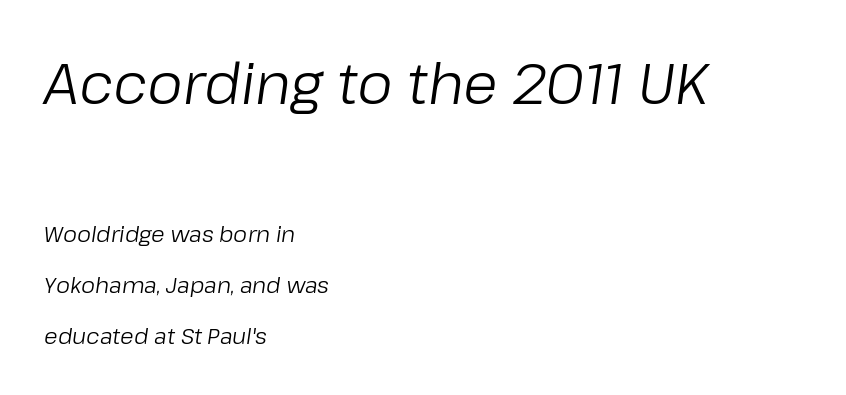
Q: Is the text bold? A: No.
Q: Is the text italic (slanted)? A: Yes, it leans right by about 8 degrees.
Q: Is the text underlined? A: No.
Q: How is the paragraph aligned? A: Left-aligned.
Q: Is the spacing between letters normal or unusually wide? A: Normal.
Q: Is the spacing between lines tight, normal or loose? A: Loose.
Q: Which block of text is set in a larger size, the first (top) or the second (bottom)? A: The first (top) one.
Q: Width (condensed, normal, or wide)? A: Normal.
Q: Stroke contrast? A: Low.
Q: x-height? A: Medium.
Q: Monospaced? A: No.
